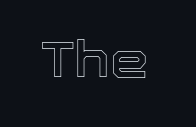
Q: Is the text italic (slanted)? A: No, it is upright.
Q: Is the text underlined? A: No.
Q: Is the spacing between letters normal or unusually wide? A: Normal.
Q: Width (condensed, normal, or wide)? A: Normal.
Q: x-height? A: Medium.
Q: Monospaced? A: No.
